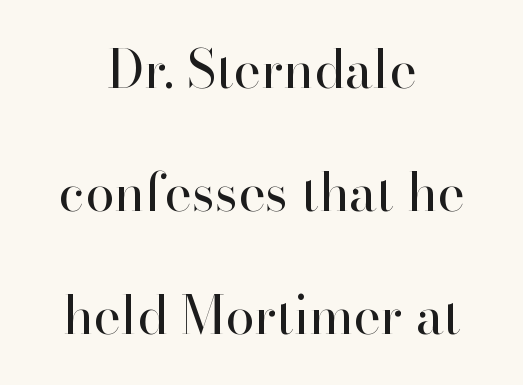
The image shows 52 px regular-weight serif type, upright; set centered, loose line spacing (2.37x), normal letter spacing, not underlined; high stroke contrast and a small x-height.
